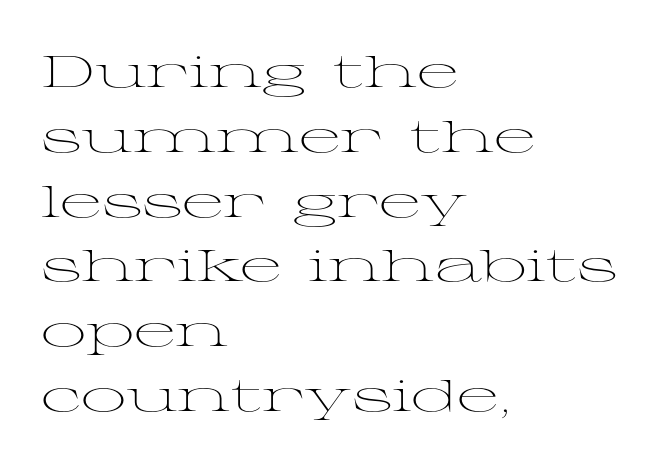
The rendering uses natural spacing where letterforms have individual widths. Ordinary non-slanted type is in use. The letterforms sit at book weight or below. Nothing unusual about the tracking: characters are spaced as the font intends. Stroke terminals: seriffed.
